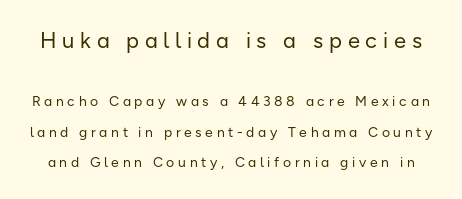
The image shows 22 px text type, upright; set loose line spacing (2.17x), unusually wide letter spacing (+0.26 em), not underlined; the first (top) block is 1.57x larger.
